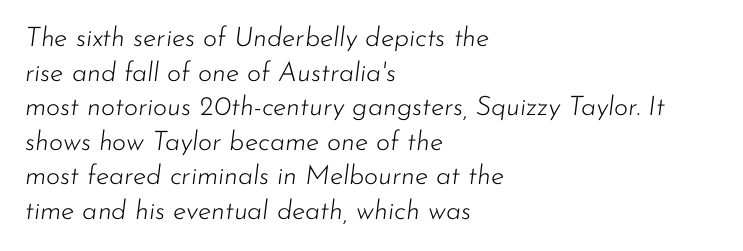
The image shows 27 px text type, italic (leaning right); set left-aligned, normal line spacing (1.28x), normal letter spacing, not underlined.
